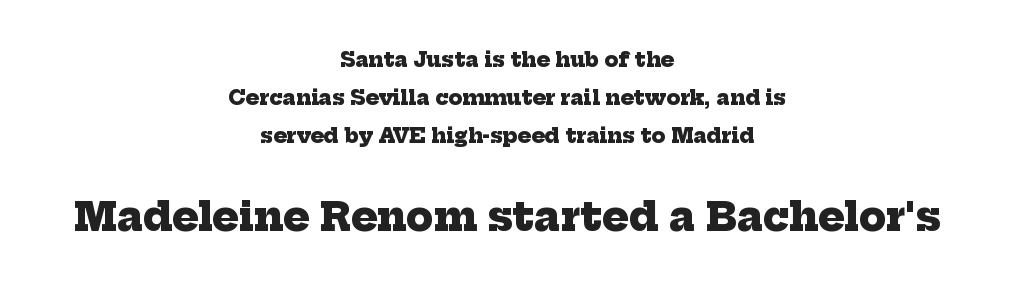
Q: Is the text bold? A: Yes.
Q: Is the typeface a serif or a sans-serif typeface? A: Serif.
Q: Is the text underlined? A: No.
Q: How is the paragraph aligned? A: Centered.
Q: Is the spacing between letters normal or unusually wide? A: Normal.
Q: Is the spacing between lines tight, normal or loose? A: Loose.
Q: Which block of text is set in a larger size, the first (top) or the second (bottom)? A: The second (bottom) one.
Q: Width (condensed, normal, or wide)? A: Normal.
Q: Stroke contrast? A: Low.
Q: x-height? A: Medium.
Q: Monospaced? A: No.
